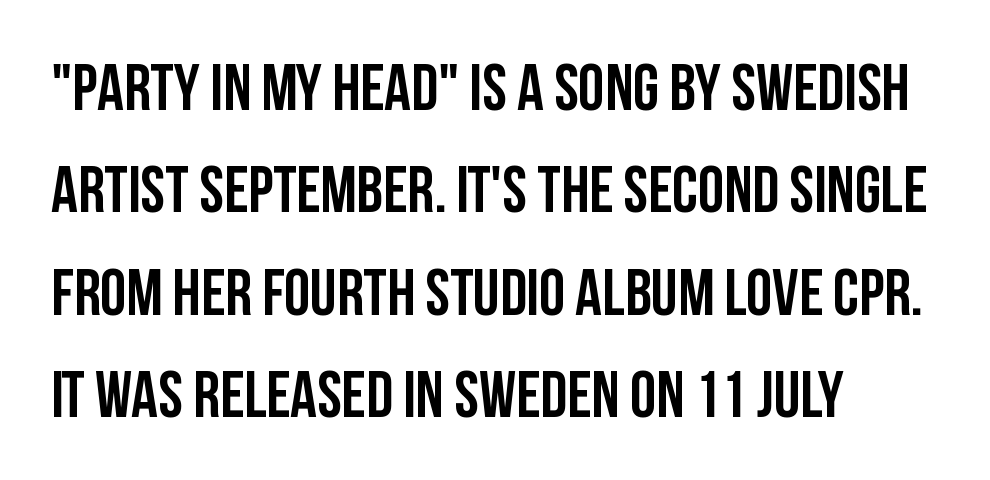
The image shows 66 px semibold, condensed sans-serif type, upright; set left-aligned, normal line spacing (1.55x), normal letter spacing, not underlined; low stroke contrast and a large x-height.
